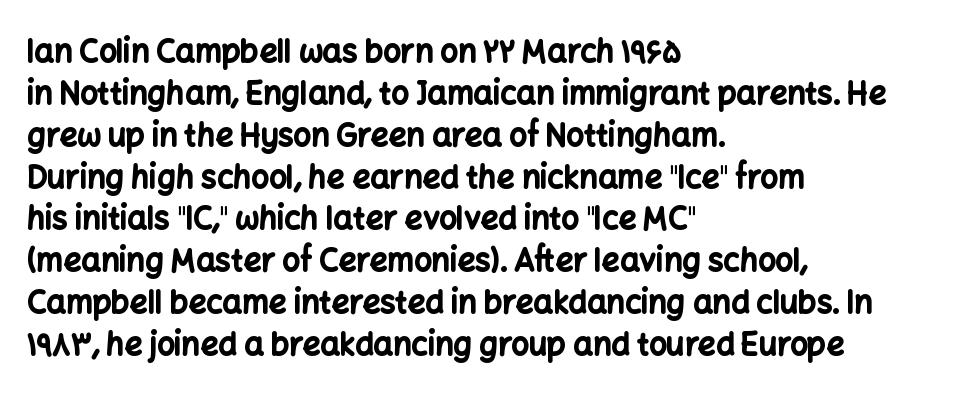
{"serif": "no", "italic": "no", "bold": "yes", "weight": "bold", "width": "normal", "stroke_contrast": "low", "x_height": "medium", "monospaced": "no", "underline": "no", "align": "left", "line_spacing": "normal", "line_spacing_ratio": 1.35, "letter_spacing": "normal", "letter_spacing_em": 0.0, "glyph_px": 31}
